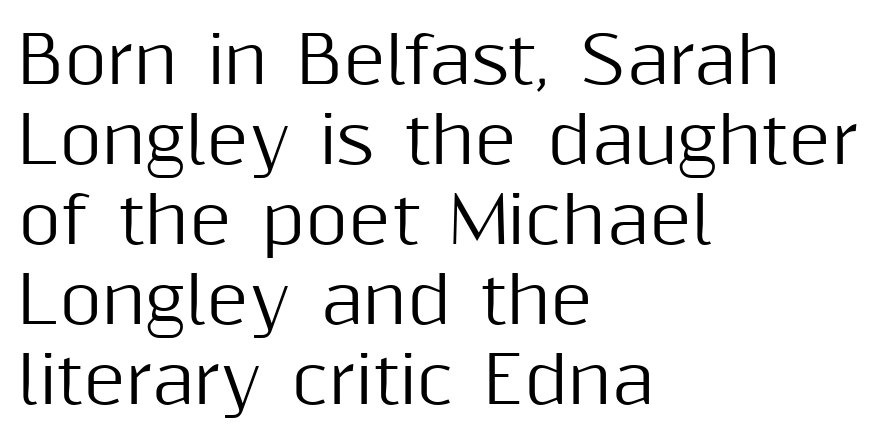
{"serif": "no", "italic": "no", "width": "normal", "stroke_contrast": "medium", "x_height": "medium", "monospaced": "no", "underline": "no", "align": "left", "line_spacing_ratio": 1.23, "letter_spacing": "normal", "letter_spacing_em": 0.0, "glyph_px": 65}
